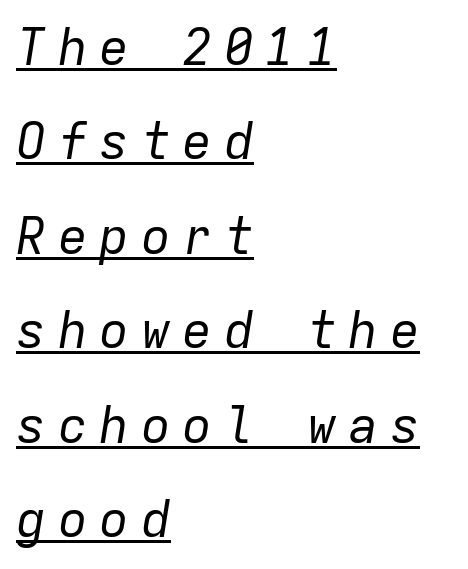
{"italic": "yes", "lean": "right", "slant_degrees": 9, "bold": "no", "weight": "regular", "width": "normal", "stroke_contrast": "low", "x_height": "medium", "monospaced": "yes", "underline": "yes", "align": "left", "line_spacing_ratio": 1.89, "letter_spacing": "wide", "letter_spacing_em": 0.23, "glyph_px": 50}
